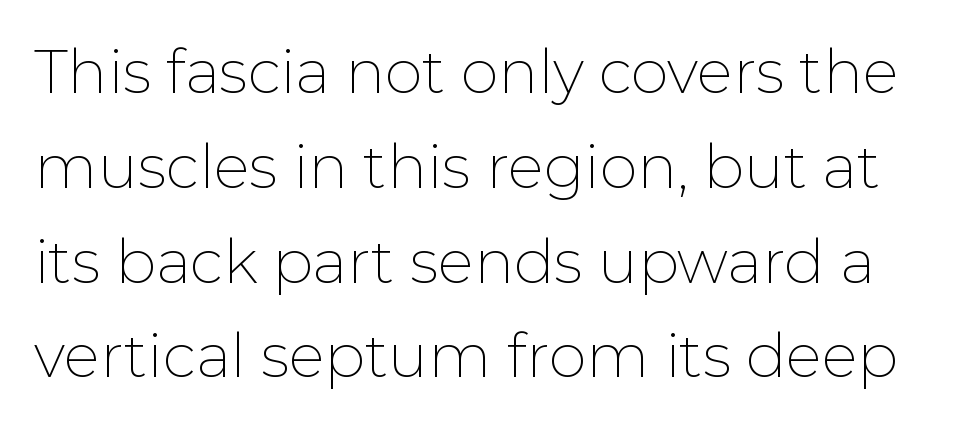
{"serif": "no", "italic": "no", "bold": "no", "weight": "thin", "width": "normal", "stroke_contrast": "low", "x_height": "medium", "monospaced": "no", "underline": "no", "line_spacing": "normal", "line_spacing_ratio": 1.58, "letter_spacing": "normal", "letter_spacing_em": 0.0, "glyph_px": 60}
